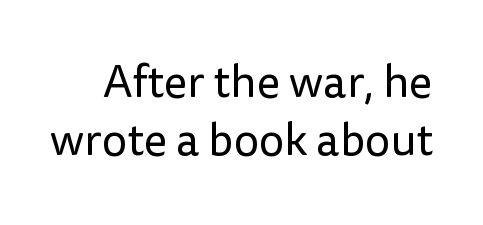
Q: Is the text bold? A: No.
Q: Is the text italic (slanted)? A: No, it is upright.
Q: Is the typeface a serif or a sans-serif typeface? A: Sans-serif.
Q: Is the text underlined? A: No.
Q: Is the spacing between letters normal or unusually wide? A: Normal.
Q: Is the spacing between lines tight, normal or loose? A: Normal.
Q: Width (condensed, normal, or wide)? A: Normal.
Q: Stroke contrast? A: Low.
Q: x-height? A: Medium.
Q: Monospaced? A: No.
